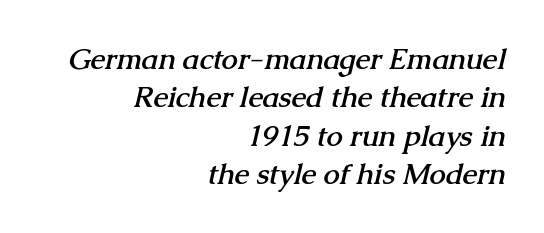
The image shows 29 px semibold serif type; set right-aligned, normal line spacing (1.32x), normal letter spacing, not underlined; medium stroke contrast and a medium x-height.
